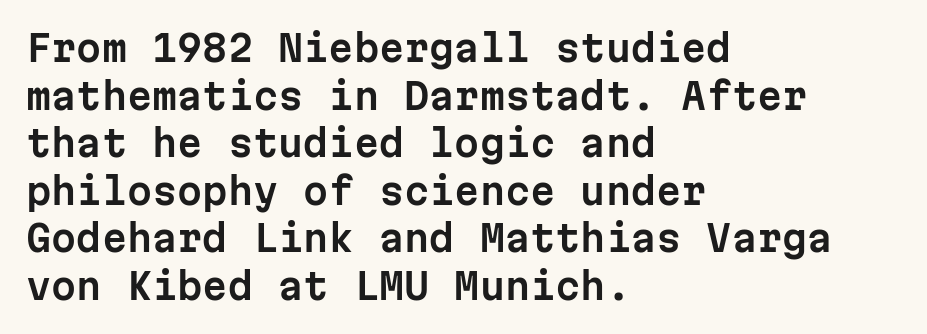
The image shows 36 px sans-serif type, upright, monospaced; set left-aligned, normal line spacing (1.32x), normal letter spacing, not underlined; low stroke contrast and a medium x-height.
